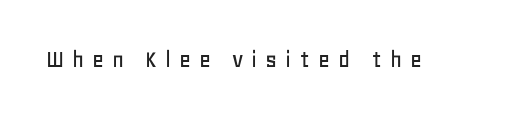
{"italic": "no", "underline": "no", "letter_spacing": "wide", "letter_spacing_em": 0.3, "glyph_px": 26}
